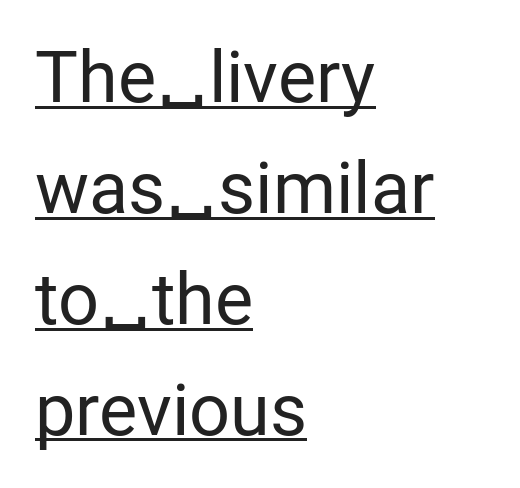
{"serif": "no", "italic": "no", "bold": "no", "weight": "regular", "width": "normal", "stroke_contrast": "low", "x_height": "medium", "monospaced": "no", "underline": "yes", "align": "left", "line_spacing": "normal", "line_spacing_ratio": 1.54, "letter_spacing": "normal", "letter_spacing_em": 0.0, "glyph_px": 72}
